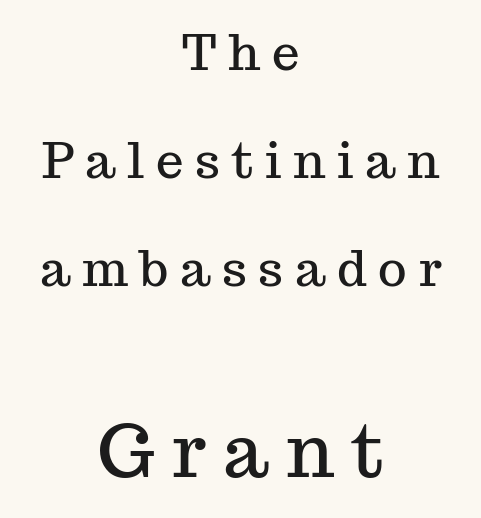
The image shows 73 px serif type, upright; set centered, loose line spacing (2.2x), unusually wide letter spacing (+0.24 em), not underlined; the second (bottom) block is 1.49x larger; medium stroke contrast and a medium x-height.
